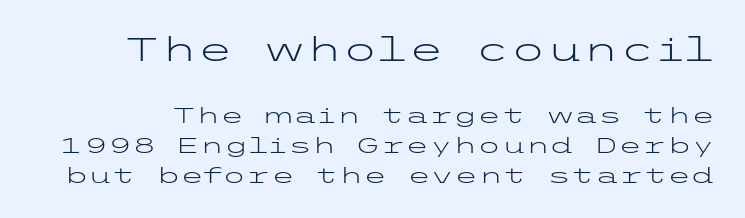
The image shows 33 px light, wide sans-serif type, upright; set normal line spacing (1.37x), normal letter spacing, not underlined; the first (top) block is 1.5x larger; low stroke contrast and a medium x-height.
